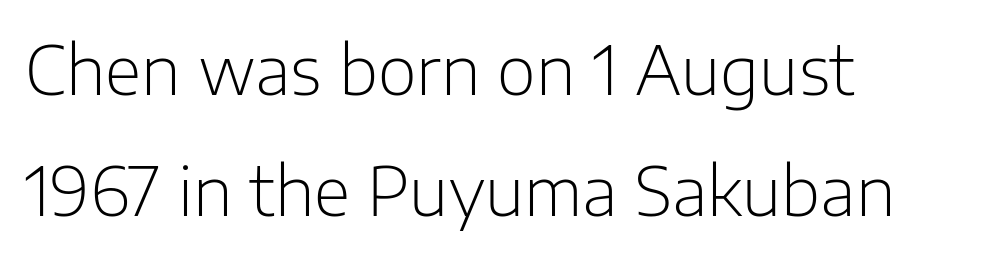
{"serif": "no", "italic": "no", "bold": "no", "weight": "light", "width": "normal", "stroke_contrast": "low", "x_height": "medium", "monospaced": "no", "underline": "no", "align": "left", "line_spacing_ratio": 1.81, "letter_spacing": "normal", "letter_spacing_em": 0.0, "glyph_px": 67}
